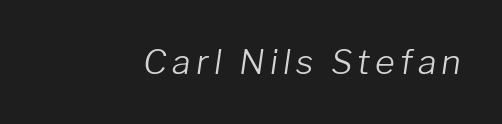
Underline: absent. Posture: slanted. The letters advance in unequal steps, a hallmark of proportional type. Stems here are at most as thick as an everyday book face.
